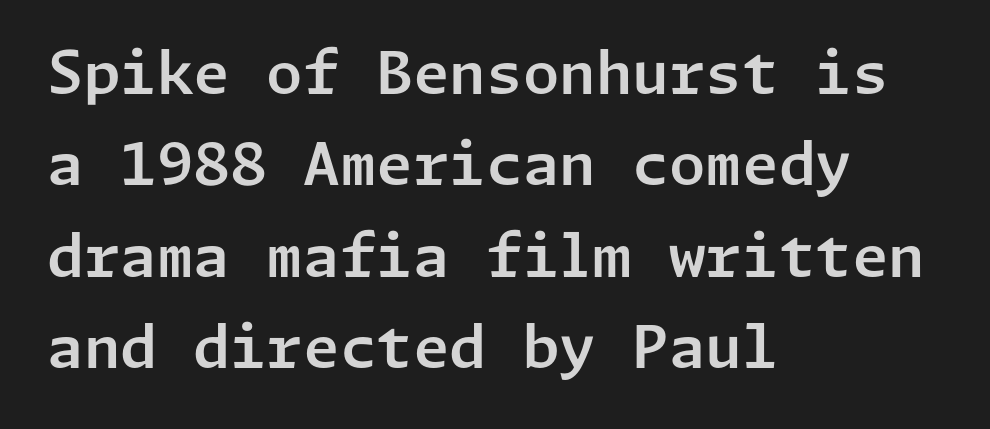
{"serif": "no", "italic": "no", "width": "normal", "stroke_contrast": "low", "x_height": "medium", "underline": "no", "align": "left", "line_spacing": "normal", "line_spacing_ratio": 1.55, "letter_spacing": "normal", "letter_spacing_em": 0.0, "glyph_px": 59}
